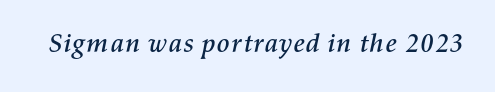
{"italic": "yes", "lean": "right", "slant_degrees": 11, "underline": "no", "letter_spacing": "normal", "letter_spacing_em": 0.0, "glyph_px": 27}
